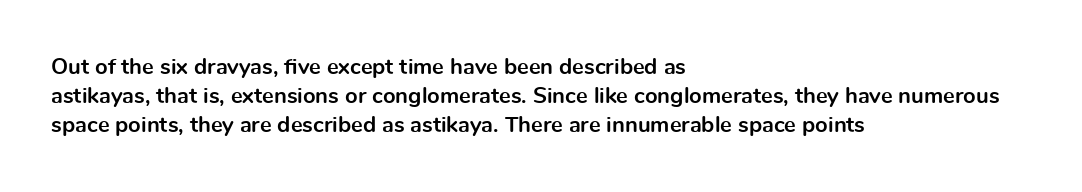
The image shows 22 px bold type, upright; set left-aligned, normal line spacing (1.32x), normal letter spacing, not underlined.
